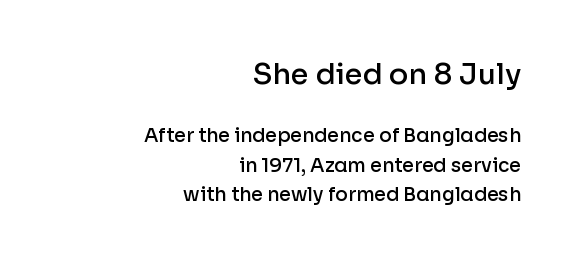
Posture: upright roman. Here the designer chose a conventional face with non-uniform glyph widths. The typesetter chose a ragged-left arrangement here. The line-height multiplier appears to be the usual default. Glyph-to-glyph distance matches everyday printed text. Semibold letterforms, between regular and bold.
